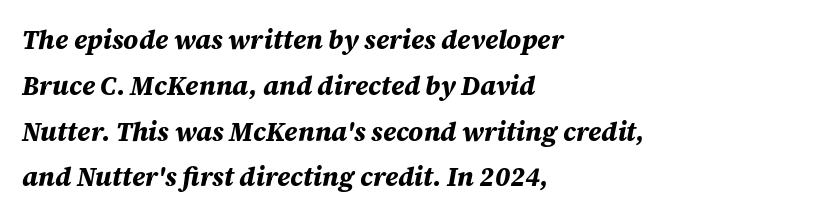
{"italic": "yes", "lean": "right", "slant_degrees": 12, "bold": "yes", "underline": "no", "align": "left", "line_spacing_ratio": 1.76, "letter_spacing": "normal", "letter_spacing_em": 0.0, "glyph_px": 26}
